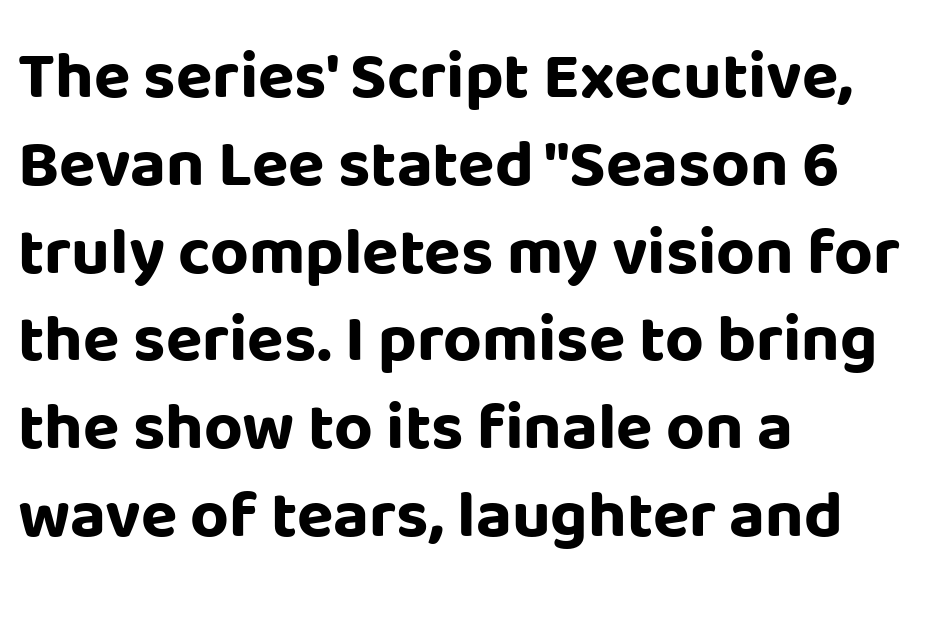
Q: Is the text bold? A: Yes.
Q: Is the text italic (slanted)? A: No, it is upright.
Q: Is the typeface a serif or a sans-serif typeface? A: Sans-serif.
Q: Is the text underlined? A: No.
Q: How is the paragraph aligned? A: Left-aligned.
Q: Is the spacing between letters normal or unusually wide? A: Normal.
Q: Is the spacing between lines tight, normal or loose? A: Normal.
Q: Width (condensed, normal, or wide)? A: Normal.
Q: Stroke contrast? A: Low.
Q: x-height? A: Large.
Q: Monospaced? A: No.
